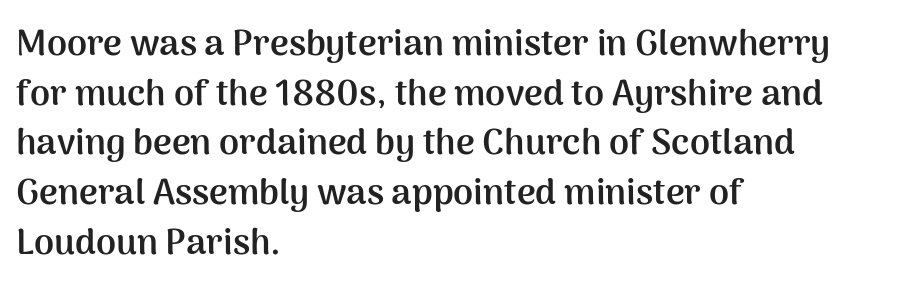
{"serif": "no", "italic": "no", "bold": "yes", "weight": "semibold", "width": "normal", "stroke_contrast": "medium", "x_height": "medium", "monospaced": "no", "underline": "no", "align": "left", "line_spacing": "normal", "line_spacing_ratio": 1.38, "letter_spacing": "normal", "letter_spacing_em": 0.0, "glyph_px": 36}
